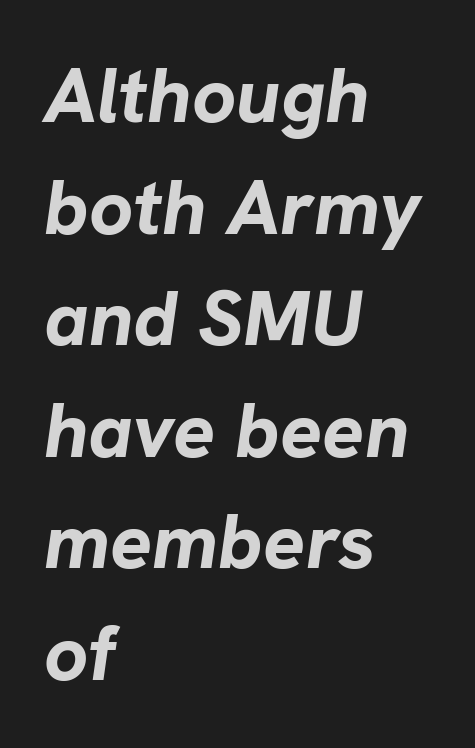
{"italic": "yes", "lean": "right", "slant_degrees": 8, "bold": "yes", "weight": "bold", "width": "normal", "stroke_contrast": "low", "x_height": "medium", "monospaced": "no", "underline": "no", "align": "left", "line_spacing": "normal", "line_spacing_ratio": 1.43, "letter_spacing": "normal", "letter_spacing_em": 0.0, "glyph_px": 78}
